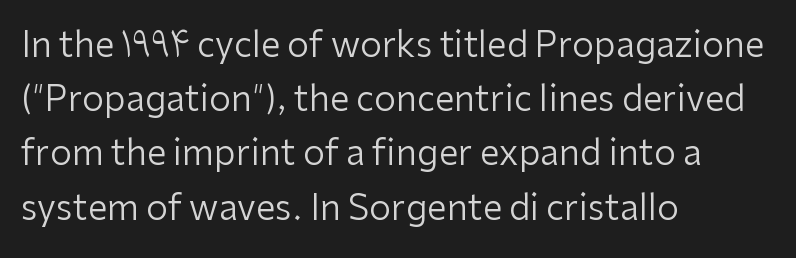
{"serif": "no", "italic": "no", "bold": "no", "weight": "regular", "width": "normal", "stroke_contrast": "low", "x_height": "medium", "monospaced": "no", "underline": "no", "align": "left", "line_spacing": "normal", "line_spacing_ratio": 1.55, "letter_spacing": "normal", "letter_spacing_em": 0.0, "glyph_px": 35}
